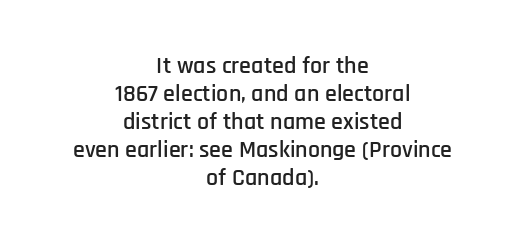
Underlining? Definitely not there. If you drew a line through each stem, it would be perfectly vertical. A typesetter would call this zero additional tracking. The setting favours the middle, as headings and verse often do.
